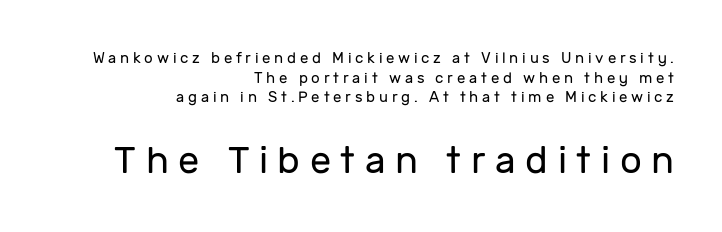
You can tell from the bare stems that sans-serif type was used. Compared with typical body copy, the letter spacing here is much looser. Baseline-to-baseline distance is the conventional proportion of letter height. Here the designer chose a conventional face with non-uniform glyph widths.
